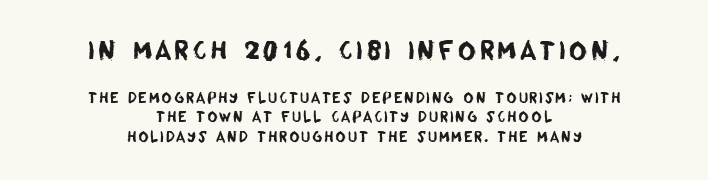
Q: Is the text underlined? A: No.
Q: How is the paragraph aligned? A: Centered.
Q: Is the spacing between lines tight, normal or loose? A: Normal.
Q: Which block of text is set in a larger size, the first (top) or the second (bottom)? A: The first (top) one.
